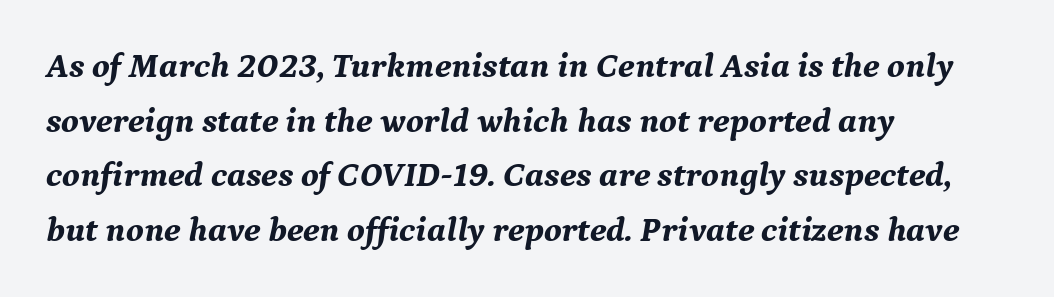
Q: Is the text bold? A: Yes.
Q: Is the text italic (slanted)? A: Yes, it leans right by about 9 degrees.
Q: Is the typeface a serif or a sans-serif typeface? A: Serif.
Q: Is the text underlined? A: No.
Q: How is the paragraph aligned? A: Left-aligned.
Q: Is the spacing between letters normal or unusually wide? A: Normal.
Q: Is the spacing between lines tight, normal or loose? A: Normal.
Q: Width (condensed, normal, or wide)? A: Normal.
Q: Stroke contrast? A: Medium.
Q: x-height? A: Medium.
Q: Monospaced? A: No.
